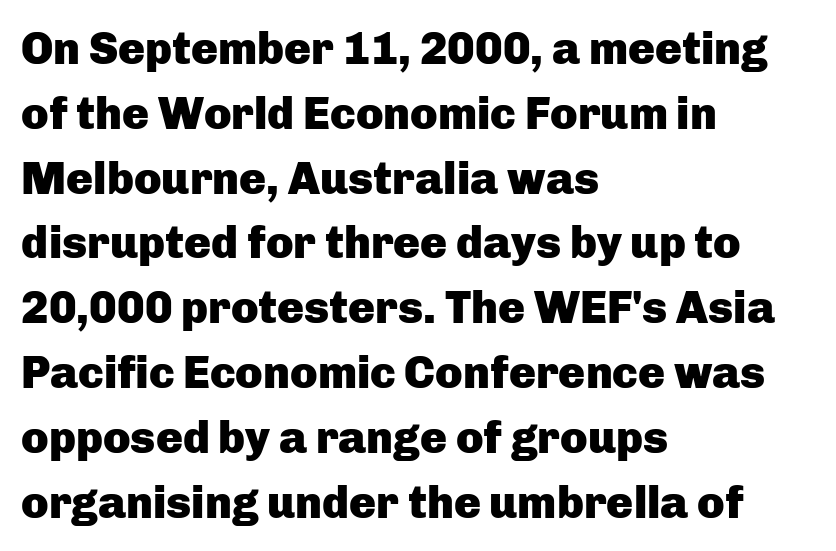
{"serif": "no", "italic": "no", "bold": "yes", "weight": "heavy", "width": "normal", "stroke_contrast": "low", "x_height": "medium", "monospaced": "no", "underline": "no", "align": "left", "line_spacing": "normal", "line_spacing_ratio": 1.44, "letter_spacing": "normal", "letter_spacing_em": 0.0, "glyph_px": 45}
